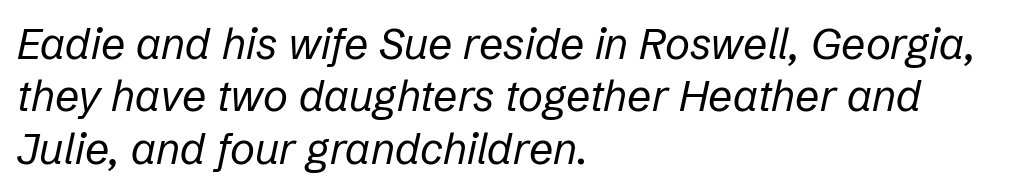
{"italic": "yes", "lean": "right", "slant_degrees": 12, "bold": "no", "weight": "regular", "width": "normal", "stroke_contrast": "low", "x_height": "medium", "monospaced": "no", "underline": "no", "align": "left", "line_spacing_ratio": 1.22, "letter_spacing": "normal", "letter_spacing_em": 0.0, "glyph_px": 43}
